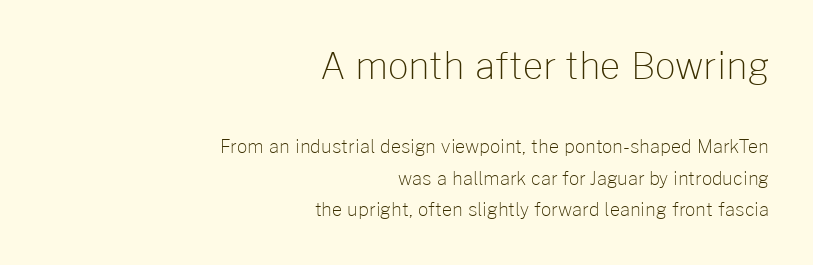
Stroke terminals: plain, sans-serif. This sample is right-justified, so line beginnings fall wherever the words allow. Think standard paragraph weight, or any step lighter than that. Nothing unusual about the tracking: characters are spaced as the font intends. A typesetter would call this proportional, since set widths differ per character.
